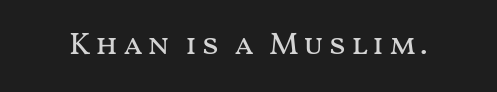
Q: Is the text bold? A: No.
Q: Is the text italic (slanted)? A: No, it is upright.
Q: Is the text underlined? A: No.
Q: Width (condensed, normal, or wide)? A: Wide.
Q: Stroke contrast? A: Medium.
Q: x-height? A: Medium.
Q: Monospaced? A: No.
